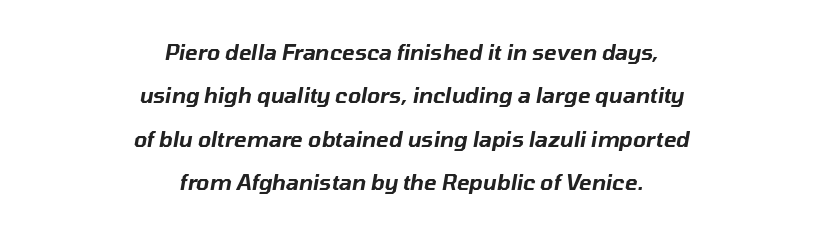
{"italic": "yes", "lean": "right", "slant_degrees": 10, "underline": "no", "align": "center", "line_spacing": "loose", "line_spacing_ratio": 2.06, "letter_spacing": "normal", "letter_spacing_em": 0.0, "glyph_px": 21}
